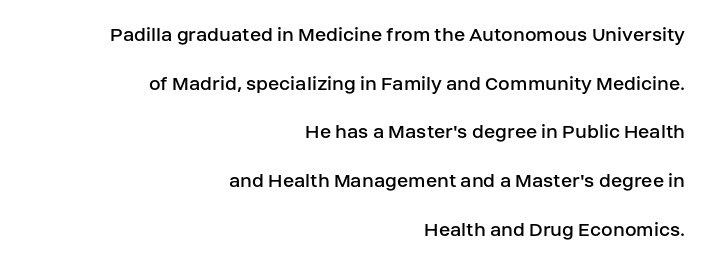
The image shows 21 px text type, upright; set right-aligned, loose line spacing (2.32x), normal letter spacing, not underlined.
